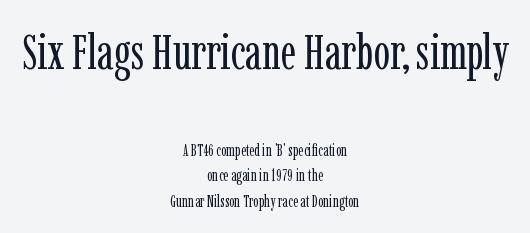
Q: Is the text bold? A: No.
Q: Is the text italic (slanted)? A: No, it is upright.
Q: Is the typeface a serif or a sans-serif typeface? A: Serif.
Q: Is the text underlined? A: No.
Q: How is the paragraph aligned? A: Centered.
Q: Is the spacing between letters normal or unusually wide? A: Normal.
Q: Is the spacing between lines tight, normal or loose? A: Normal.
Q: Which block of text is set in a larger size, the first (top) or the second (bottom)? A: The first (top) one.
Q: Width (condensed, normal, or wide)? A: Condensed.
Q: Stroke contrast? A: Low.
Q: x-height? A: Medium.
Q: Monospaced? A: No.
